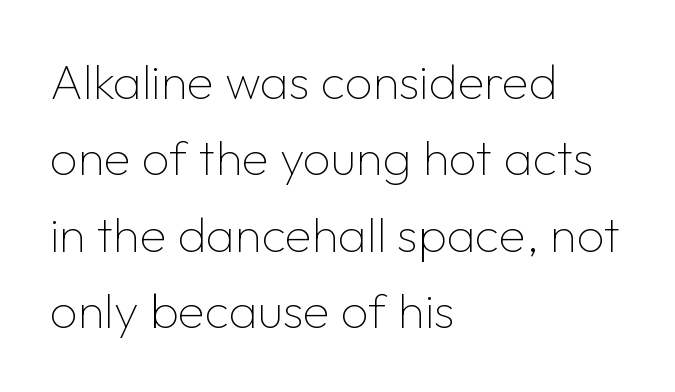
{"serif": "no", "italic": "no", "bold": "no", "weight": "thin", "width": "normal", "stroke_contrast": "low", "x_height": "medium", "monospaced": "no", "underline": "no", "align": "left", "line_spacing": "normal", "line_spacing_ratio": 1.56, "letter_spacing": "normal", "letter_spacing_em": 0.0, "glyph_px": 49}
